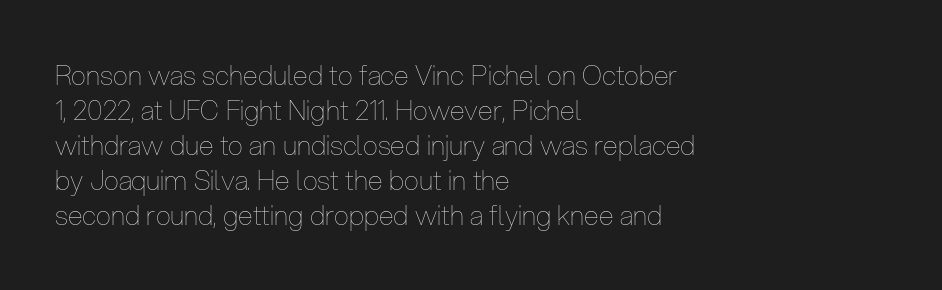
{"italic": "no", "bold": "no", "underline": "no", "align": "left", "line_spacing": "normal", "line_spacing_ratio": 1.3, "letter_spacing": "normal", "letter_spacing_em": 0.0, "glyph_px": 27}
